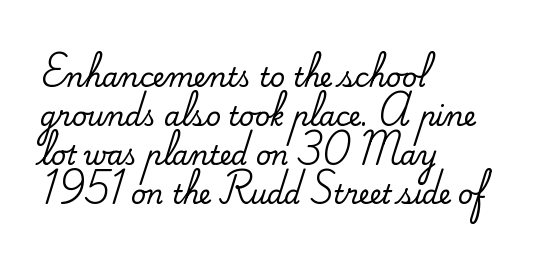
The compositor pushed each line to the left boundary. This sample keeps an unexceptional amount of space between lines. Here the glyphs are tracked normally, forming tight word shapes. Descender tails drop into unmarked territory.
